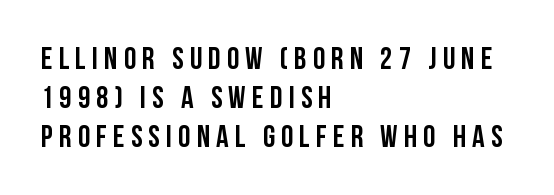
Q: Is the text italic (slanted)? A: No, it is upright.
Q: Is the typeface a serif or a sans-serif typeface? A: Sans-serif.
Q: Is the text underlined? A: No.
Q: How is the paragraph aligned? A: Left-aligned.
Q: Is the spacing between letters normal or unusually wide? A: Unusually wide.
Q: Is the spacing between lines tight, normal or loose? A: Normal.
Q: Width (condensed, normal, or wide)? A: Condensed.
Q: Stroke contrast? A: Low.
Q: x-height? A: Large.
Q: Monospaced? A: No.
